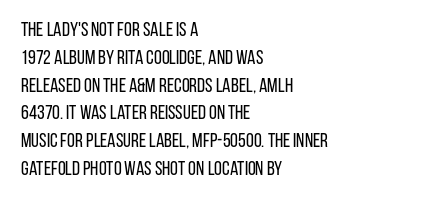
The image shows 20 px text type, upright; set left-aligned, normal line spacing (1.39x), normal letter spacing, not underlined.
